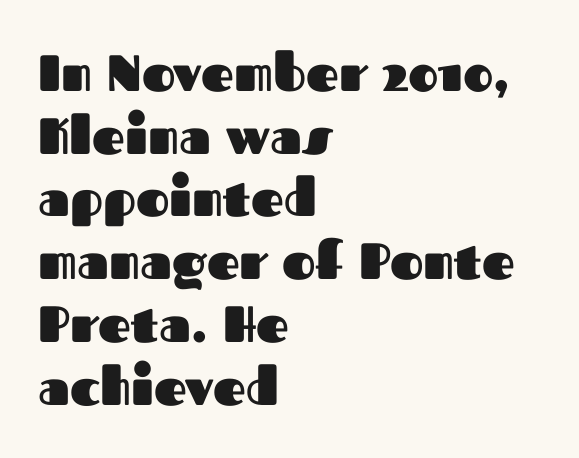
The image shows 51 px heavy sans-serif type, upright; set left-aligned, line spacing 1.23x, normal letter spacing, not underlined; medium stroke contrast and a medium x-height.
